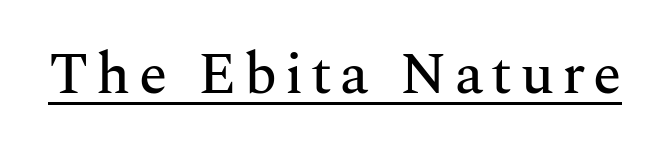
This rendering employs a face with finishing strokes, i.e., a serif. Is there an underline? Yes — a line sits under the letters. Think of a printed novel: that variable character pitch is what you see here. This is the regular roman posture of the typeface.
